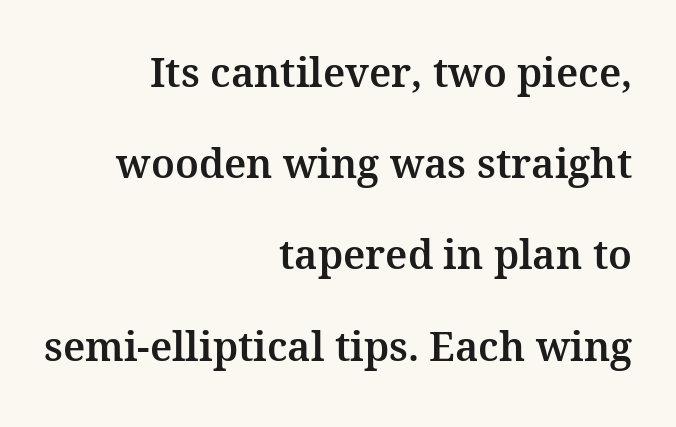
{"serif": "yes", "italic": "no", "width": "normal", "stroke_contrast": "medium", "x_height": "medium", "monospaced": "no", "underline": "no", "align": "right", "line_spacing": "loose", "line_spacing_ratio": 2.28, "letter_spacing": "normal", "letter_spacing_em": 0.0, "glyph_px": 40}
